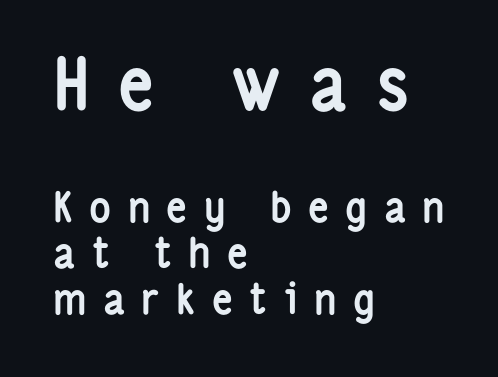
The image shows 71 px semibold, condensed sans-serif type, upright; set left-aligned, tight line spacing (1.12x), unusually wide letter spacing (+0.4 em), not underlined; the first (top) block is 1.73x larger; low stroke contrast and a medium x-height.
